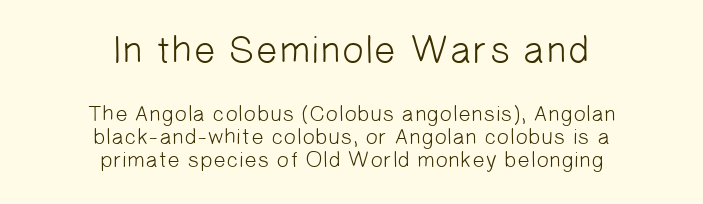
The image shows 39 px light sans-serif type; set centered, tight line spacing (1.03x), normal letter spacing, not underlined; the first (top) block is 1.77x larger; low stroke contrast and a medium x-height.
